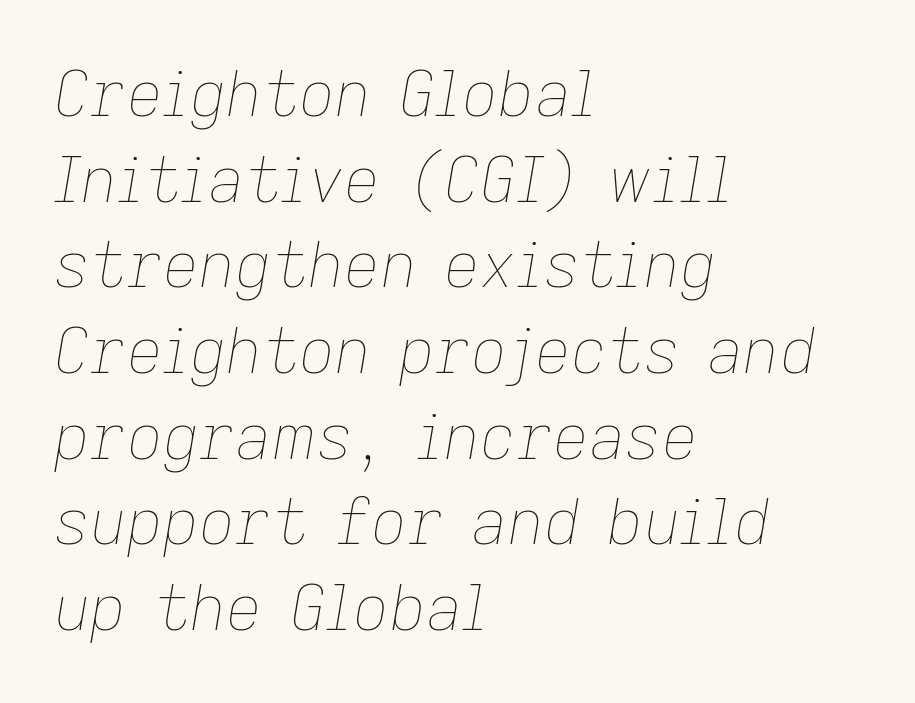
Notice how descenders clear the ascenders below comfortably — that's standard leading. Every character sits at an angle, as italics do. Unbolded letterforms with no extra heft. Here the designer chose a conventional face with non-uniform glyph widths.
